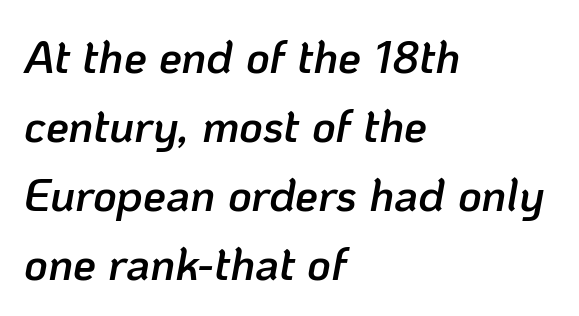
Q: Is the text bold? A: Semi-bold.
Q: Is the text italic (slanted)? A: Yes, it leans right by about 10 degrees.
Q: Is the text underlined? A: No.
Q: How is the paragraph aligned? A: Left-aligned.
Q: Is the spacing between letters normal or unusually wide? A: Normal.
Q: Is the spacing between lines tight, normal or loose? A: Normal.
Q: Width (condensed, normal, or wide)? A: Normal.
Q: Stroke contrast? A: Low.
Q: x-height? A: Medium.
Q: Monospaced? A: No.
